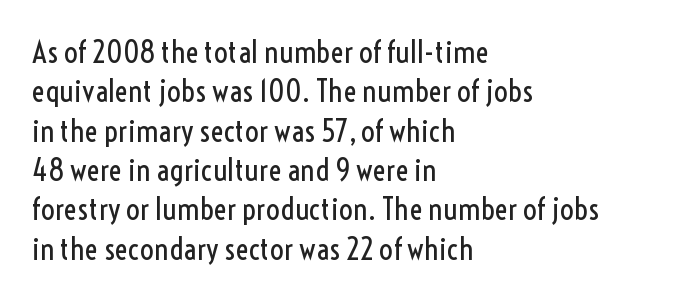
{"serif": "no", "italic": "no", "bold": "no", "weight": "regular", "width": "condensed", "x_height": "medium", "monospaced": "no", "underline": "no", "align": "left", "line_spacing": "normal", "line_spacing_ratio": 1.27, "letter_spacing": "normal", "letter_spacing_em": 0.0, "glyph_px": 31}
